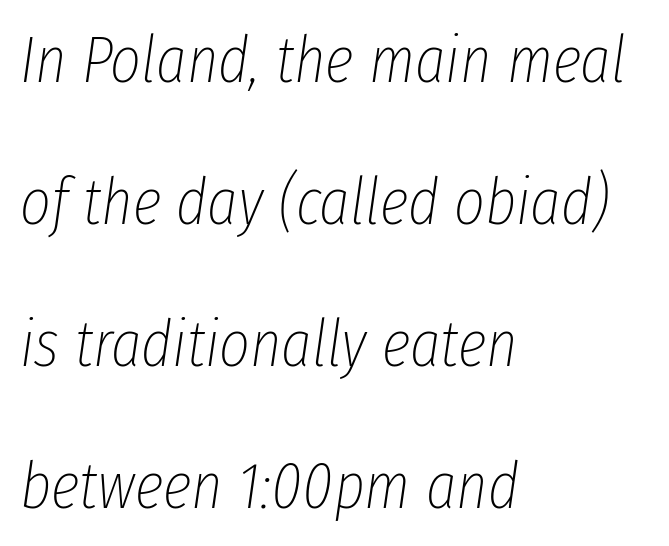
The image shows 66 px thin, condensed type, italic (leaning right); set left-aligned, loose line spacing (2.15x), normal letter spacing, not underlined; low stroke contrast and a medium x-height.
